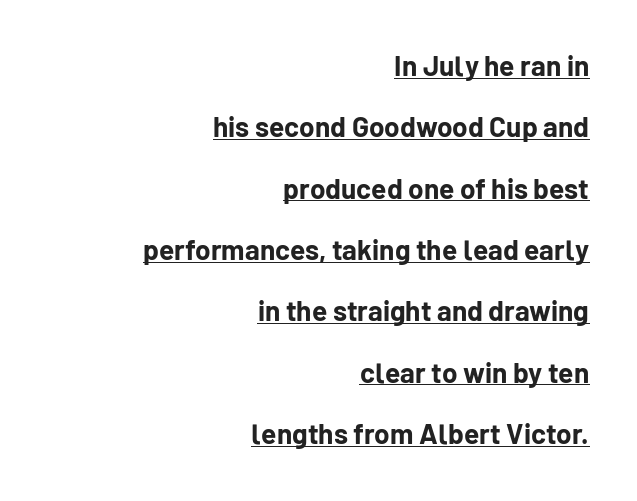
The image shows 28 px bold sans-serif type, upright; set right-aligned, loose line spacing (2.19x), normal letter spacing, underlined; low stroke contrast and a medium x-height.
